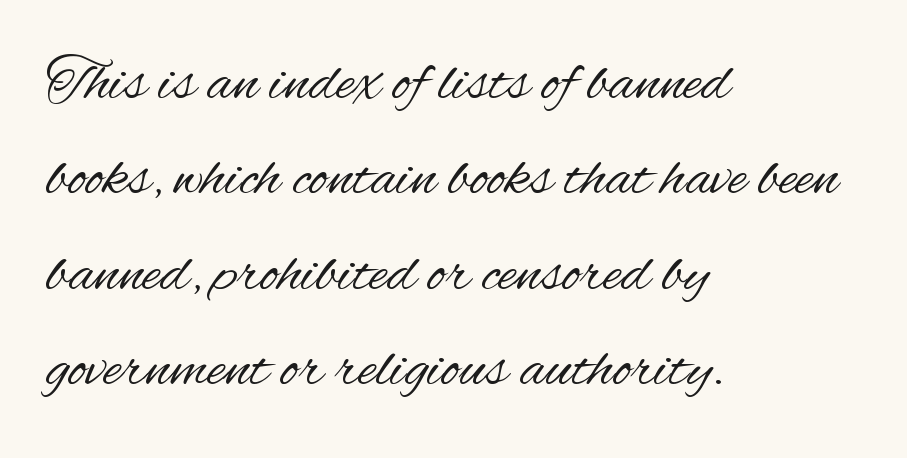
The image shows 62 px regular-weight, condensed sans-serif type; set left-aligned, normal line spacing (1.54x), normal letter spacing, not underlined; medium stroke contrast and a small x-height.
